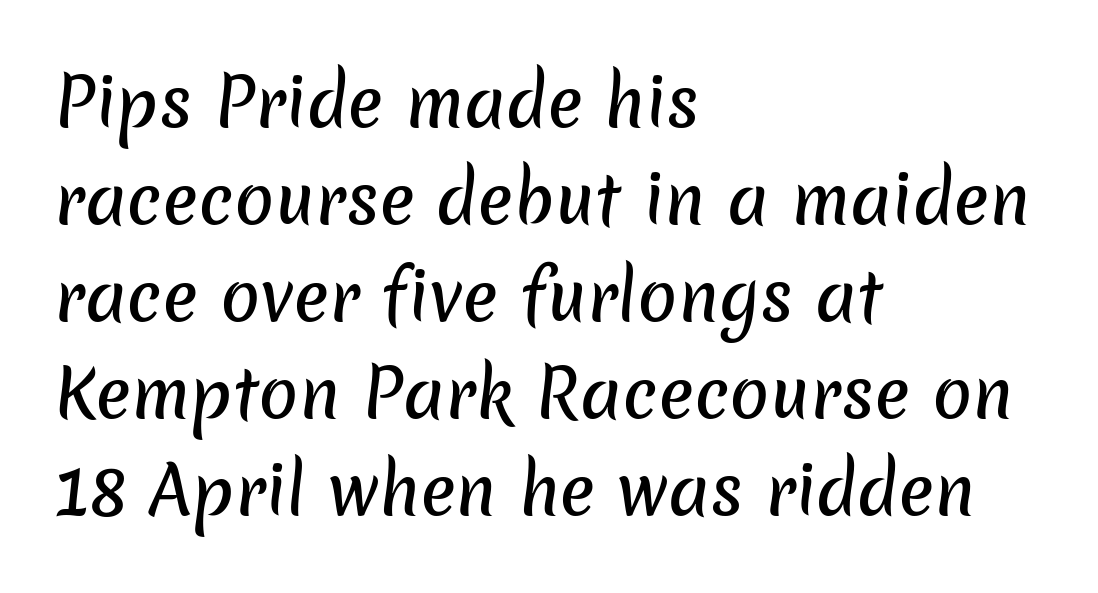
Q: Is the typeface a serif or a sans-serif typeface? A: Sans-serif.
Q: Is the text underlined? A: No.
Q: How is the paragraph aligned? A: Left-aligned.
Q: Is the spacing between letters normal or unusually wide? A: Normal.
Q: Is the spacing between lines tight, normal or loose? A: Normal.
Q: Width (condensed, normal, or wide)? A: Normal.
Q: Stroke contrast? A: Low.
Q: x-height? A: Medium.
Q: Monospaced? A: No.
